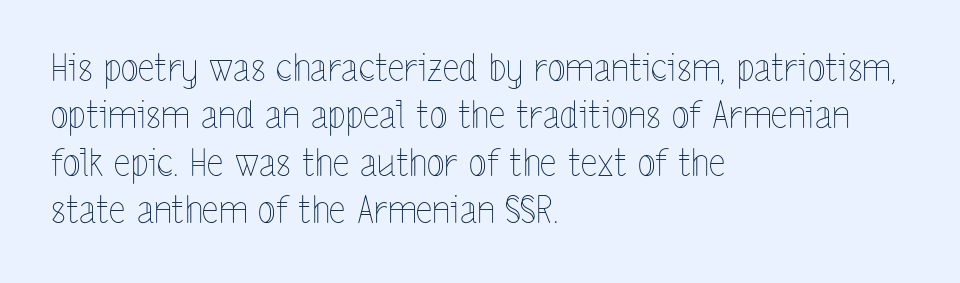
Rows of type keep a routine distance in the vertical direction. Between one letter and the next there's only the usual sliver of space. The rag falls on the right side of this text block. The font is comparable to plain body text, perhaps lighter.
